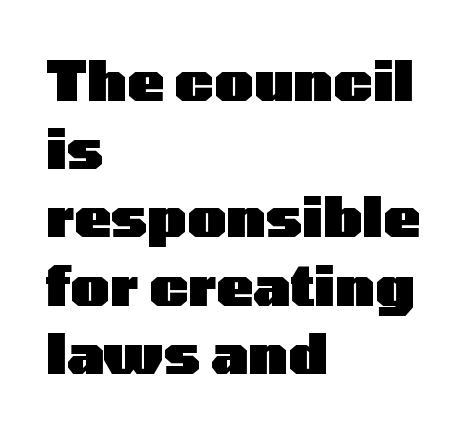
Rule under the text: the space is simply empty. Compared with a centered layout, this one pins lines to the left instead. Typographically, this falls in the sans-serif category. Posture: vertical.
